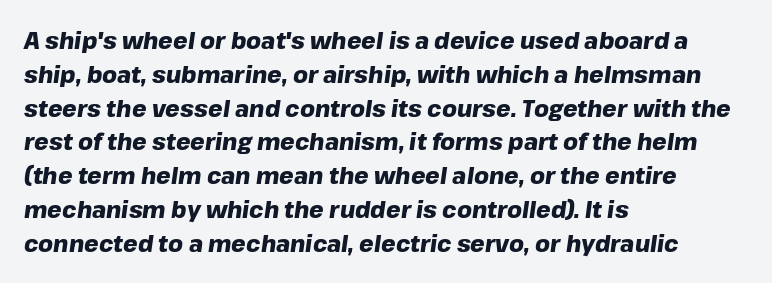
{"italic": "yes", "lean": "right", "slant_degrees": 8, "bold": "yes", "underline": "no", "align": "left", "line_spacing": "normal", "line_spacing_ratio": 1.47, "letter_spacing": "normal", "letter_spacing_em": 0.0, "glyph_px": 23}
